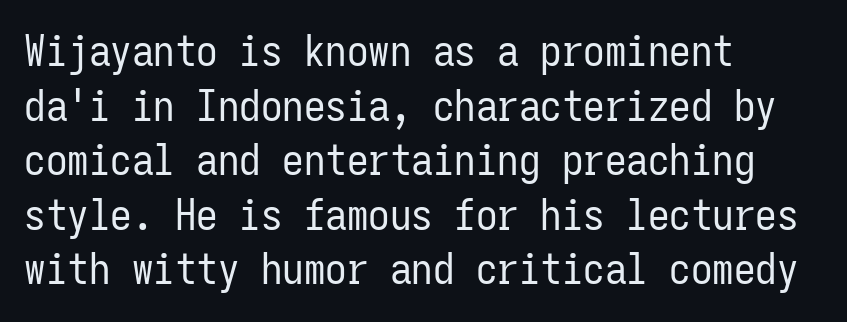
Q: Is the text bold? A: No.
Q: Is the text italic (slanted)? A: No, it is upright.
Q: Is the typeface a serif or a sans-serif typeface? A: Sans-serif.
Q: Is the text underlined? A: No.
Q: How is the paragraph aligned? A: Left-aligned.
Q: Is the spacing between letters normal or unusually wide? A: Normal.
Q: Is the spacing between lines tight, normal or loose? A: Normal.
Q: Width (condensed, normal, or wide)? A: Condensed.
Q: Stroke contrast? A: Low.
Q: x-height? A: Medium.
Q: Monospaced? A: Yes.
